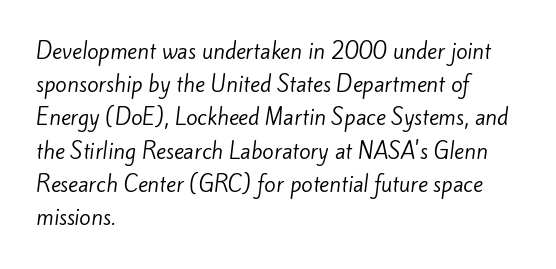
Q: Is the text bold? A: No.
Q: Is the text underlined? A: No.
Q: How is the paragraph aligned? A: Left-aligned.
Q: Is the spacing between letters normal or unusually wide? A: Normal.
Q: Is the spacing between lines tight, normal or loose? A: Normal.
